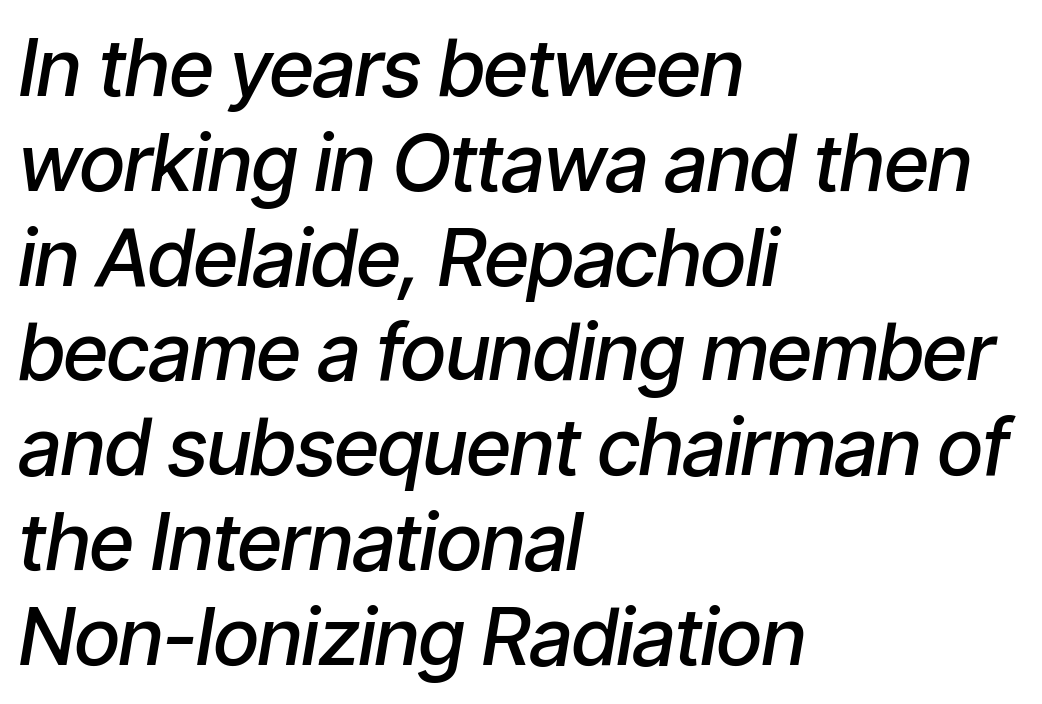
Q: Is the text bold? A: Semi-bold.
Q: Is the text italic (slanted)? A: Yes, it leans right by about 9 degrees.
Q: Is the text underlined? A: No.
Q: How is the paragraph aligned? A: Left-aligned.
Q: Is the spacing between letters normal or unusually wide? A: Normal.
Q: Width (condensed, normal, or wide)? A: Condensed.
Q: Stroke contrast? A: Low.
Q: x-height? A: Medium.
Q: Monospaced? A: No.
